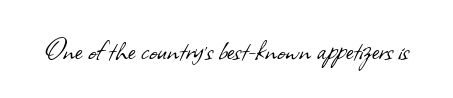
Q: Is the text bold? A: No.
Q: Is the typeface a serif or a sans-serif typeface? A: Sans-serif.
Q: Is the text underlined? A: No.
Q: Is the spacing between letters normal or unusually wide? A: Normal.
Q: Width (condensed, normal, or wide)? A: Normal.
Q: Stroke contrast? A: Low.
Q: x-height? A: Small.
Q: Monospaced? A: No.
